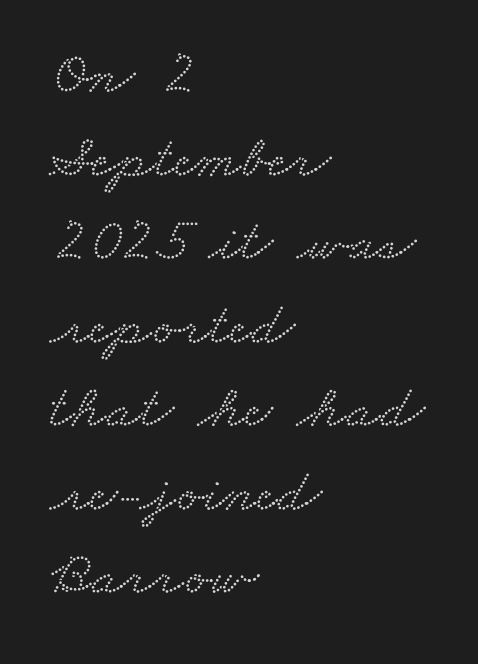
Q: Is the text underlined? A: No.
Q: How is the paragraph aligned? A: Left-aligned.
Q: Is the spacing between letters normal or unusually wide? A: Normal.
Q: Is the spacing between lines tight, normal or loose? A: Normal.
Q: Width (condensed, normal, or wide)? A: Wide.
Q: Stroke contrast? A: Low.
Q: x-height? A: Small.
Q: Monospaced? A: No.
